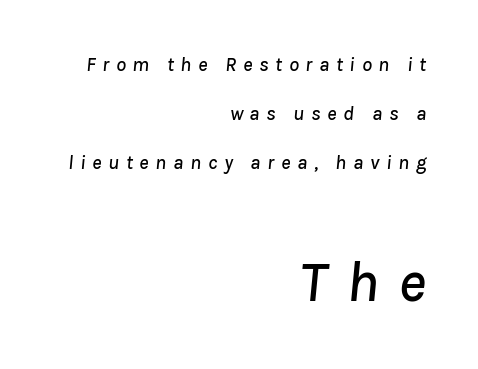
Beneath every word, the page is bare. These lines stack with their right ends in a neat column. Character size in the trailing block exceeds that of the leading block. Designer's note — italics engaged.
